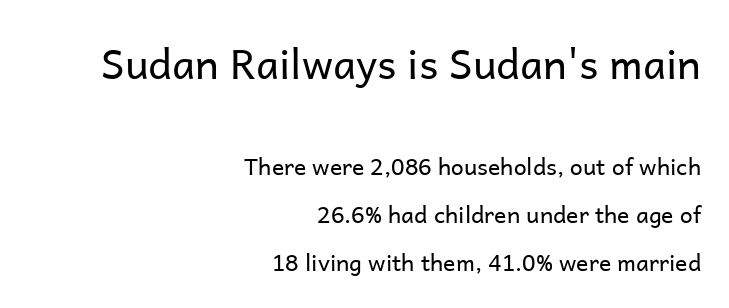
The image shows 41 px regular-weight sans-serif type, upright; set right-aligned, loose line spacing (2.08x), normal letter spacing, not underlined; the first (top) block is 1.78x larger; low stroke contrast and a medium x-height.
